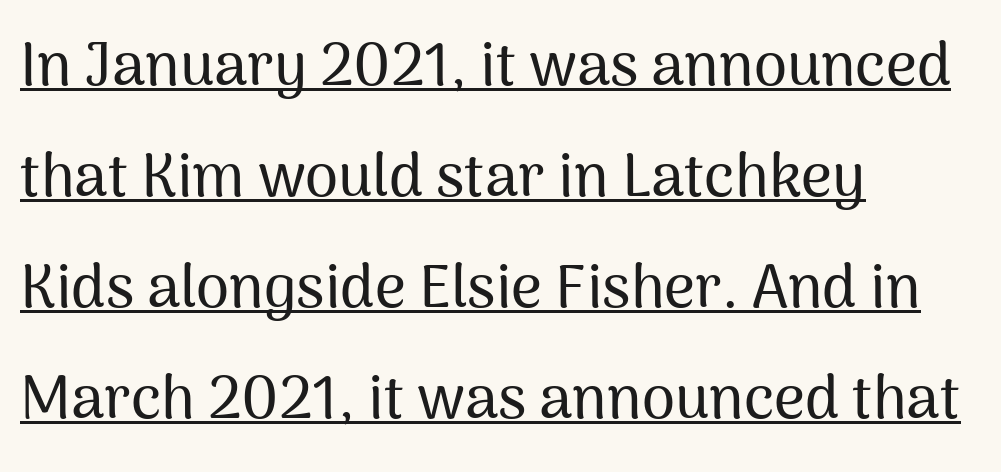
A student would call this left alignment; a typographer would say flush left, rag right. Has an underline been added? It has. Serif or sans? Sans — the stroke terminals are bare. The type is set solid horizontally, with unmodified tracking.
